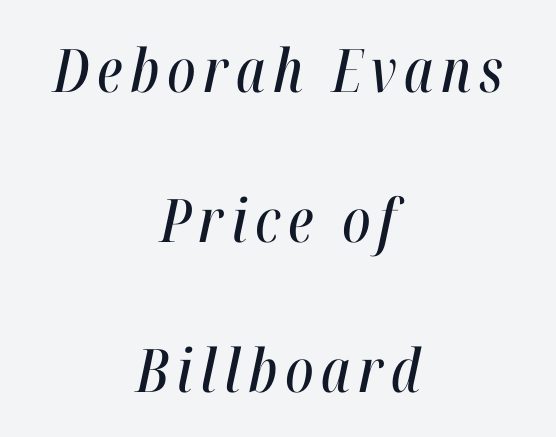
The image shows 60 px condensed type, italic (leaning right); set centered, loose line spacing (2.5x), not underlined; high stroke contrast and a medium x-height.
